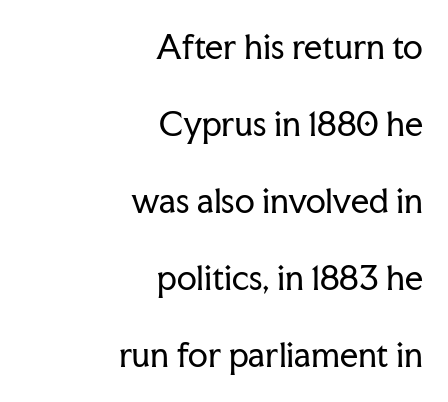
Q: Is the text bold? A: No.
Q: Is the text italic (slanted)? A: No, it is upright.
Q: Is the typeface a serif or a sans-serif typeface? A: Serif.
Q: Is the text underlined? A: No.
Q: How is the paragraph aligned? A: Right-aligned.
Q: Is the spacing between letters normal or unusually wide? A: Normal.
Q: Is the spacing between lines tight, normal or loose? A: Loose.
Q: Width (condensed, normal, or wide)? A: Normal.
Q: Stroke contrast? A: Low.
Q: x-height? A: Medium.
Q: Monospaced? A: No.
